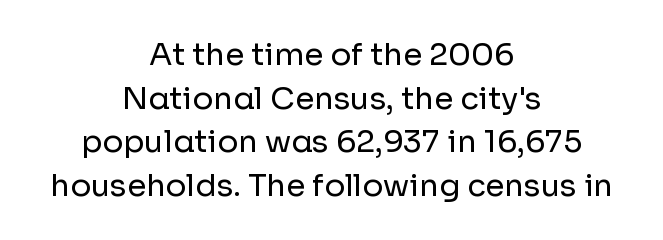
{"serif": "no", "italic": "no", "bold": "no", "weight": "regular", "width": "normal", "stroke_contrast": "low", "x_height": "medium", "monospaced": "no", "underline": "no", "align": "center", "line_spacing": "normal", "line_spacing_ratio": 1.41, "letter_spacing": "normal", "letter_spacing_em": 0.0, "glyph_px": 31}
